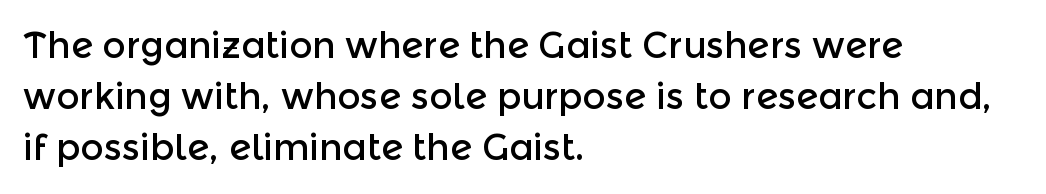
The image shows 36 px sans-serif type, upright; set left-aligned, normal line spacing (1.42x), normal letter spacing, not underlined; a medium x-height.
